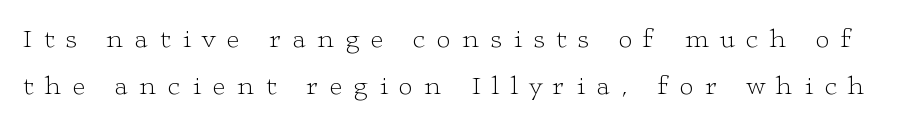
Q: Is the text bold? A: No.
Q: Is the text italic (slanted)? A: No, it is upright.
Q: Is the text underlined? A: No.
Q: Is the spacing between letters normal or unusually wide? A: Unusually wide.
